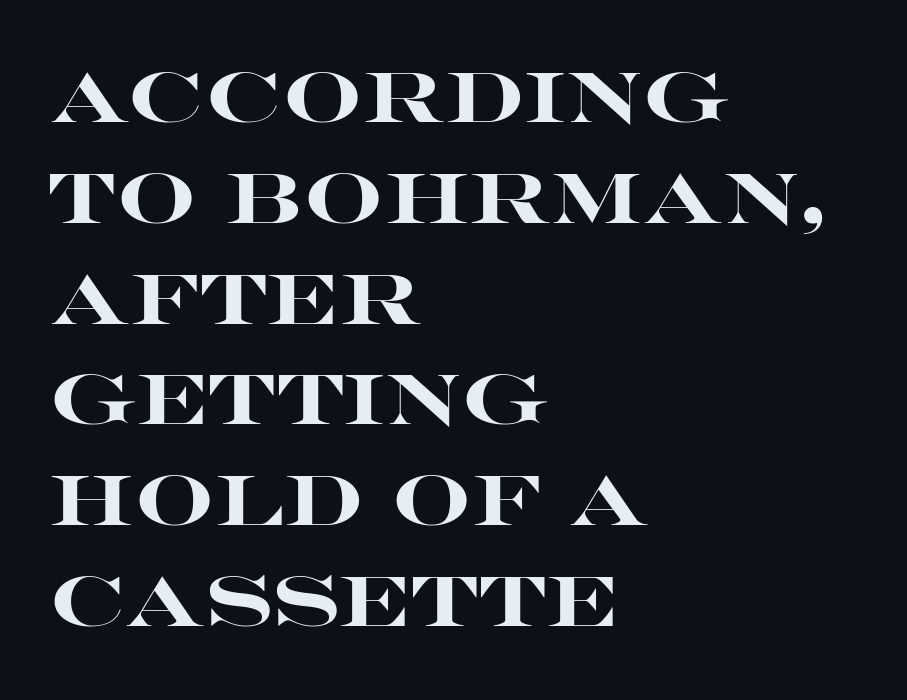
Does the leading feel generous? No, just average. Horizontally, the lines are justified to the leading edge only. Notice how the stems are strictly vertical — no italics here. Underline: absent. Summary of weight: heavy, a full bold. Think of a printed novel: that variable character pitch is what you see here.
